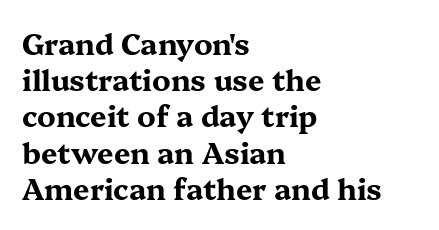
The image shows 29 px bold, wide serif type, upright; set left-aligned, normal line spacing (1.25x), normal letter spacing, not underlined; medium stroke contrast and a medium x-height.
